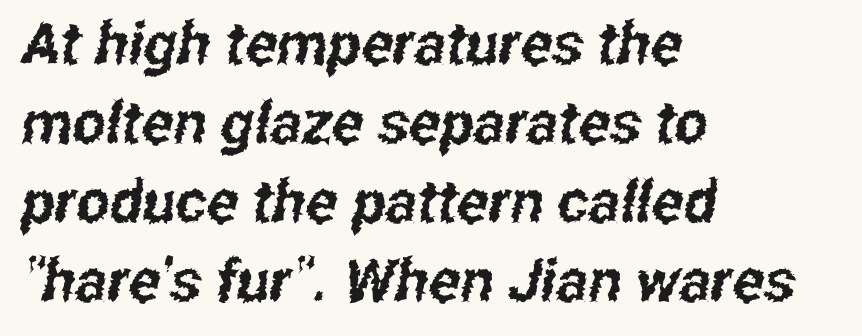
The image shows 59 px condensed sans-serif type; set left-aligned, normal line spacing (1.34x), normal letter spacing, not underlined; low stroke contrast and a medium x-height.
